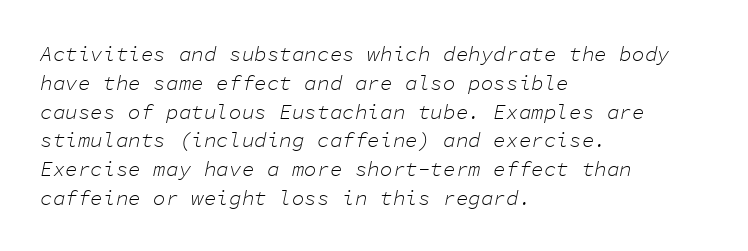
Q: Is the text bold? A: No.
Q: Is the text italic (slanted)? A: Yes, it leans right by about 11 degrees.
Q: Is the text underlined? A: No.
Q: How is the paragraph aligned? A: Left-aligned.
Q: Is the spacing between letters normal or unusually wide? A: Normal.
Q: Is the spacing between lines tight, normal or loose? A: Normal.
